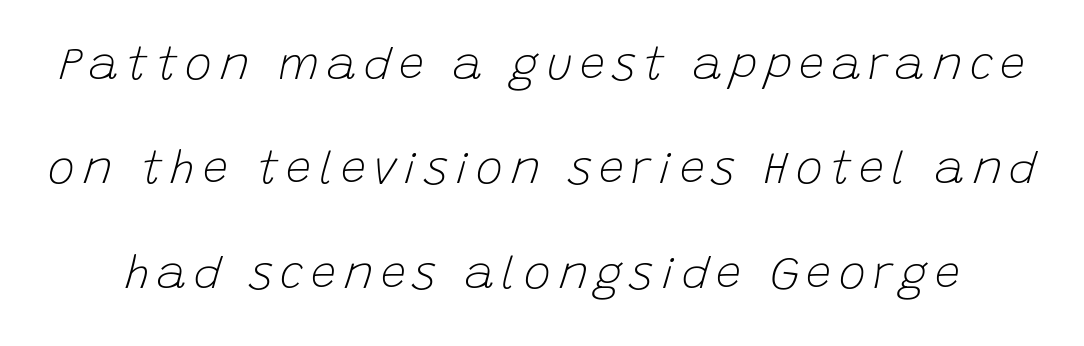
Would a proofreader flag this as italicized? Yes. The vertical gap from one line to the next is large. Is this a heavy cut? Hardly; it is regular or lighter. The face used here is proportionally spaced, like ordinary book or web type. Descender tails drop into unmarked territory.
